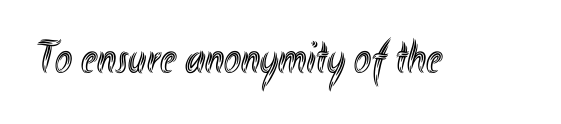
The passage shown is not underscored anywhere. The line texture is even and compact thanks to regular tracking. Looks like regular typesetting: each glyph gets only the width it needs.
